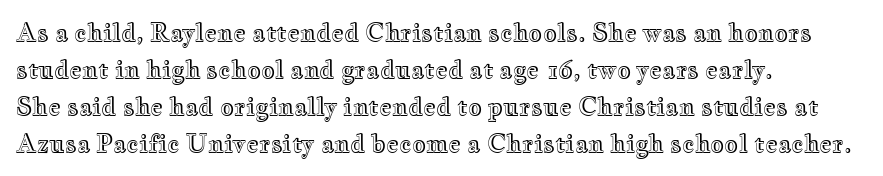
Q: Is the text italic (slanted)? A: No, it is upright.
Q: Is the text underlined? A: No.
Q: How is the paragraph aligned? A: Left-aligned.
Q: Is the spacing between letters normal or unusually wide? A: Normal.
Q: Is the spacing between lines tight, normal or loose? A: Normal.
